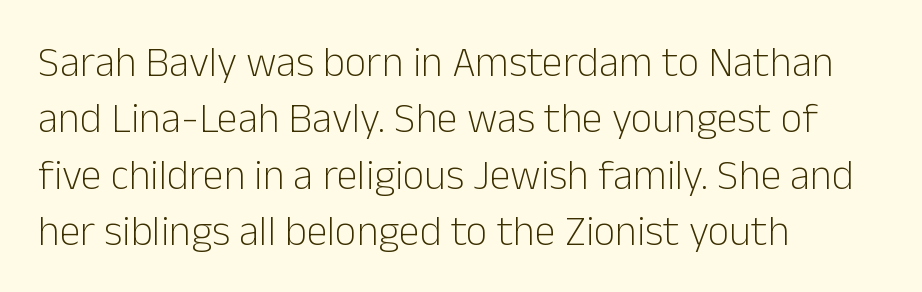
The image shows 42 px light sans-serif type, upright; set left-aligned, normal line spacing (1.34x), normal letter spacing, not underlined; low stroke contrast and a medium x-height.
